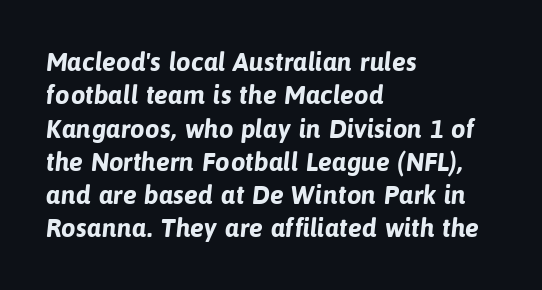
The image shows 26 px bold type; set left-aligned, normal line spacing (1.28x), normal letter spacing, not underlined.
